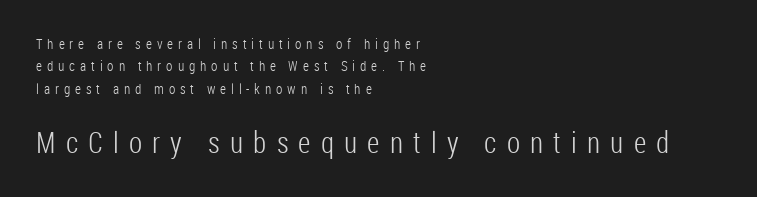
A classic flush-left, rag-right setting is used for this passage. The passage shown has open, widely tracked lettering throughout. Leading matches the norm, producing a regular column. Nope, no serifs anywhere on these letters. Posture: vertical.
